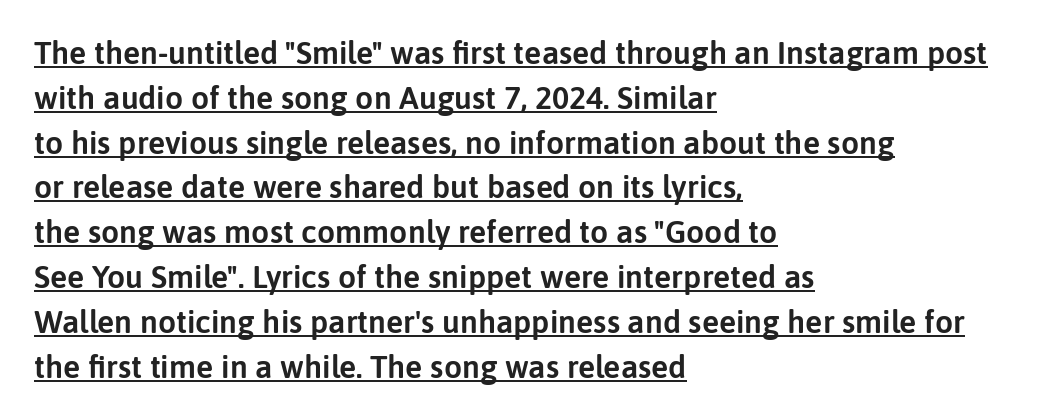
Q: Is the text italic (slanted)? A: No, it is upright.
Q: Is the typeface a serif or a sans-serif typeface? A: Sans-serif.
Q: Is the text underlined? A: Yes.
Q: How is the paragraph aligned? A: Left-aligned.
Q: Is the spacing between letters normal or unusually wide? A: Normal.
Q: Is the spacing between lines tight, normal or loose? A: Normal.
Q: Width (condensed, normal, or wide)? A: Normal.
Q: Stroke contrast? A: Low.
Q: x-height? A: Medium.
Q: Monospaced? A: No.
